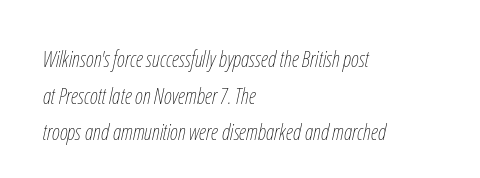
Q: Is the text bold? A: No.
Q: Is the text italic (slanted)? A: Yes, it leans right by about 12 degrees.
Q: Is the text underlined? A: No.
Q: How is the paragraph aligned? A: Left-aligned.
Q: Is the spacing between letters normal or unusually wide? A: Normal.
Q: Is the spacing between lines tight, normal or loose? A: Normal.
